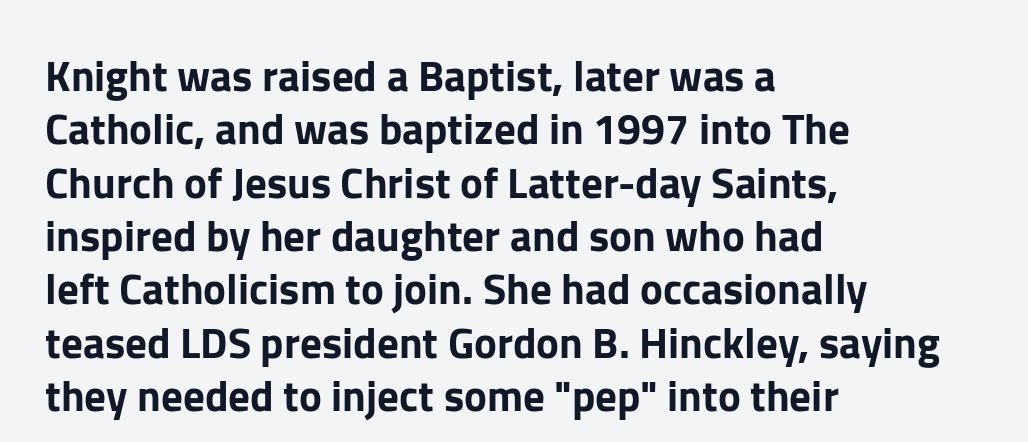
The image shows 43 px sans-serif type, upright; set left-aligned, line spacing 1.24x, normal letter spacing, not underlined; low stroke contrast and a medium x-height.
